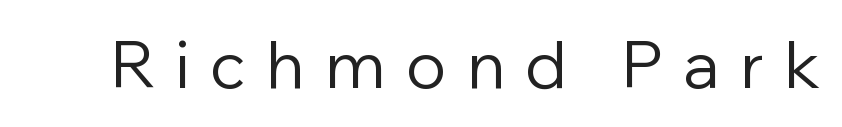
{"serif": "no", "italic": "no", "bold": "no", "weight": "regular", "width": "normal", "stroke_contrast": "low", "x_height": "medium", "monospaced": "no", "underline": "no", "letter_spacing": "wide", "letter_spacing_em": 0.32, "glyph_px": 65}
